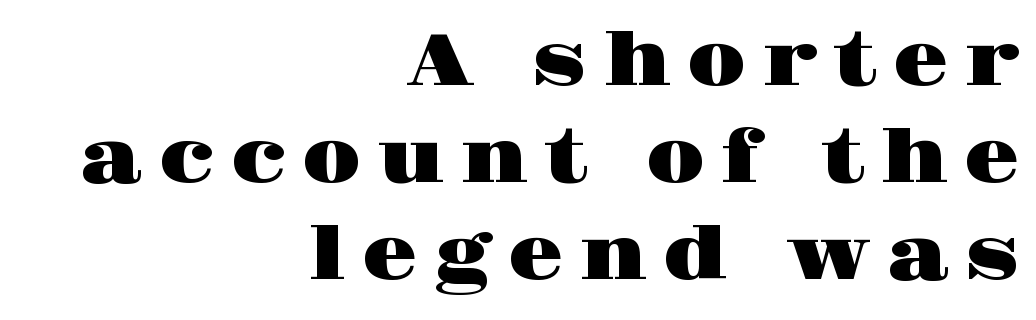
Serif or sans? Serif — the stroke terminals have little feet. Between one letter and the next there's a generous, obvious gap. Nope, not italic — everything's standing straight. Typeset ragged left — the right edge is the straight one. Honestly, the row spacing looks completely unremarkable.
